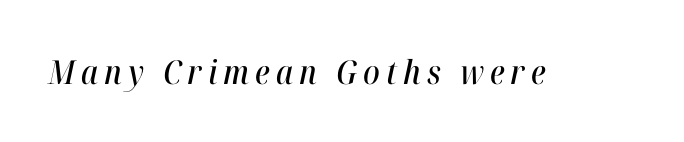
The image shows 33 px condensed type, italic (leaning right); set not underlined; high stroke contrast and a medium x-height.
